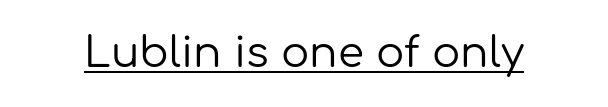
The image shows 42 px regular-weight sans-serif type, upright; set normal letter spacing, underlined; low stroke contrast and a medium x-height.
